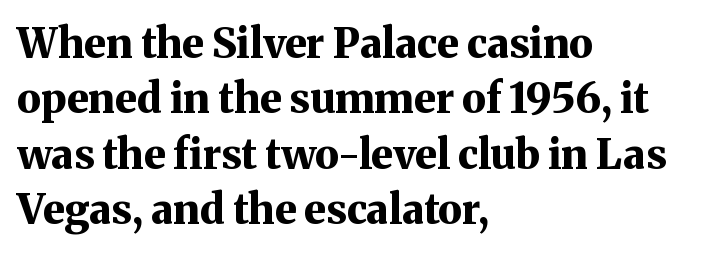
{"serif": "yes", "italic": "no", "bold": "yes", "weight": "bold", "width": "normal", "stroke_contrast": "medium", "x_height": "medium", "monospaced": "no", "underline": "no", "align": "left", "line_spacing": "normal", "line_spacing_ratio": 1.35, "letter_spacing": "normal", "letter_spacing_em": 0.0, "glyph_px": 41}
